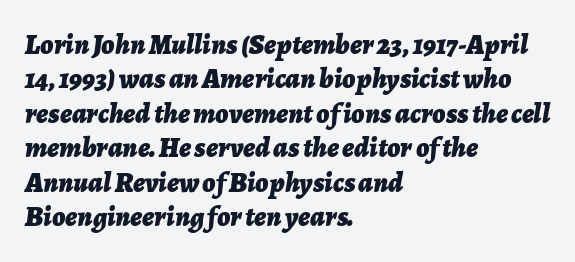
These lines keep a tight, regular rhythm from letter to letter. These lines were composed using italics. Casual observation: everything's shoved over to the left. Each row of text sits above clean, open space.
